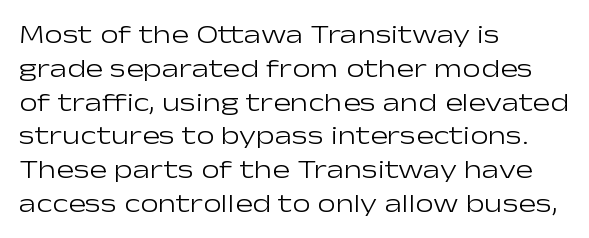
Q: Is the text bold? A: No.
Q: Is the text italic (slanted)? A: No, it is upright.
Q: Is the text underlined? A: No.
Q: How is the paragraph aligned? A: Left-aligned.
Q: Is the spacing between letters normal or unusually wide? A: Normal.
Q: Is the spacing between lines tight, normal or loose? A: Normal.
